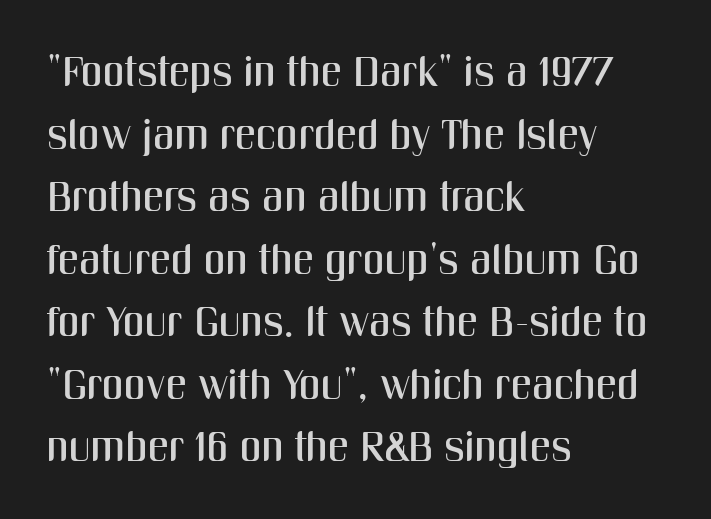
{"serif": "no", "italic": "no", "width": "condensed", "stroke_contrast": "medium", "x_height": "medium", "monospaced": "no", "underline": "no", "align": "left", "line_spacing": "normal", "line_spacing_ratio": 1.49, "letter_spacing": "normal", "letter_spacing_em": 0.0, "glyph_px": 42}
